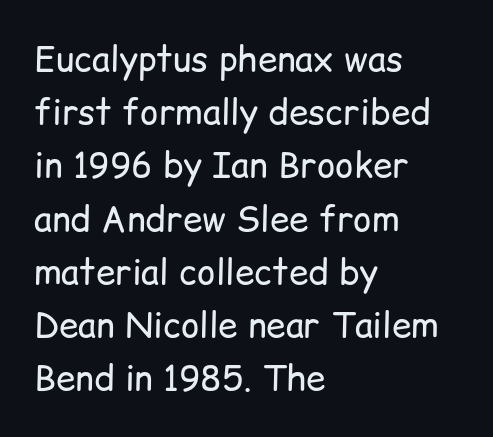
Q: Is the text bold? A: No.
Q: Is the text italic (slanted)? A: No, it is upright.
Q: Is the typeface a serif or a sans-serif typeface? A: Sans-serif.
Q: Is the text underlined? A: No.
Q: How is the paragraph aligned? A: Left-aligned.
Q: Is the spacing between letters normal or unusually wide? A: Normal.
Q: Is the spacing between lines tight, normal or loose? A: Normal.
Q: Width (condensed, normal, or wide)? A: Normal.
Q: Stroke contrast? A: Low.
Q: x-height? A: Medium.
Q: Monospaced? A: No.
